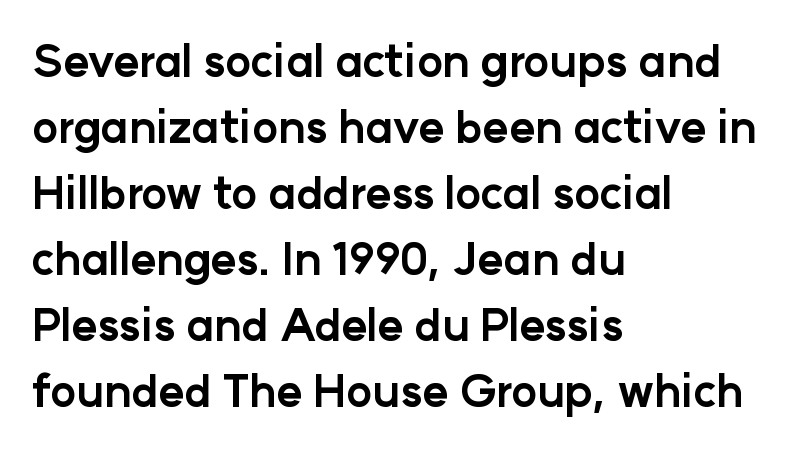
Heavy, bold letterforms. The passage shown has conventional tracking throughout. Quick note: not italic, upright. Is there much room between lines? A standard amount, neither cramped nor airy. If you drew a ruler down the left edge, every line would touch it. The rendering uses natural spacing where letterforms have individual widths.
